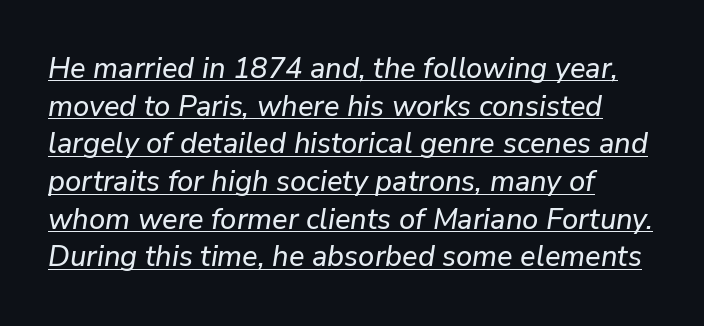
{"italic": "yes", "lean": "right", "slant_degrees": 9, "width": "normal", "stroke_contrast": "low", "x_height": "medium", "monospaced": "no", "underline": "yes", "align": "left", "line_spacing": "normal", "line_spacing_ratio": 1.3, "letter_spacing": "normal", "letter_spacing_em": 0.0, "glyph_px": 29}
